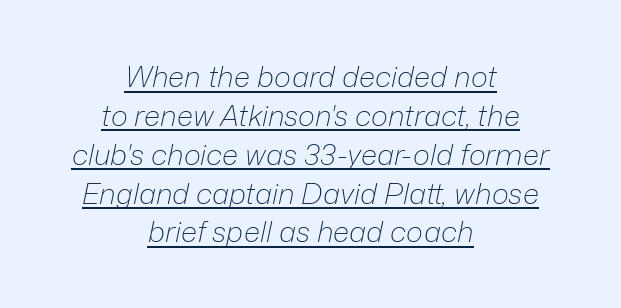
The image shows 29 px light type, italic (leaning right); set centered, normal line spacing (1.34x), normal letter spacing, underlined; low stroke contrast and a medium x-height.
